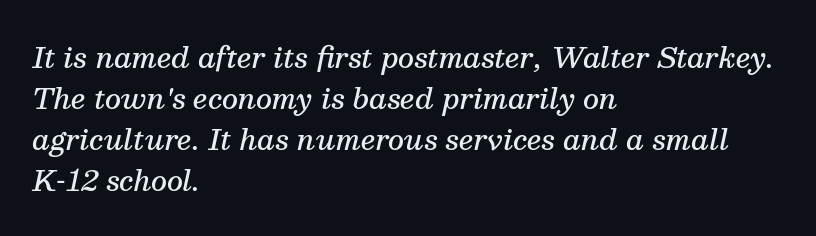
Q: Is the text bold? A: Semi-bold.
Q: Is the text italic (slanted)? A: Yes, it leans right by about 13 degrees.
Q: Is the typeface a serif or a sans-serif typeface? A: Serif.
Q: Is the text underlined? A: No.
Q: How is the paragraph aligned? A: Left-aligned.
Q: Is the spacing between letters normal or unusually wide? A: Normal.
Q: Is the spacing between lines tight, normal or loose? A: Normal.
Q: Width (condensed, normal, or wide)? A: Normal.
Q: Stroke contrast? A: Medium.
Q: x-height? A: Medium.
Q: Monospaced? A: No.
